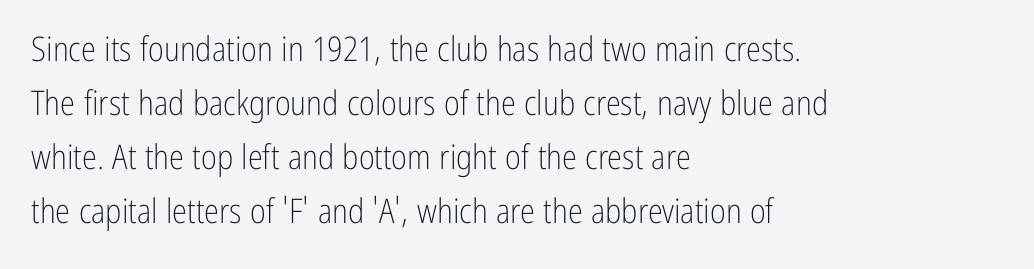
{"serif": "no", "italic": "no", "bold": "no", "weight": "light", "width": "condensed", "stroke_contrast": "low", "x_height": "medium", "monospaced": "no", "underline": "no", "align": "left", "line_spacing": "normal", "line_spacing_ratio": 1.59, "letter_spacing": "normal", "letter_spacing_em": 0.0, "glyph_px": 34}
